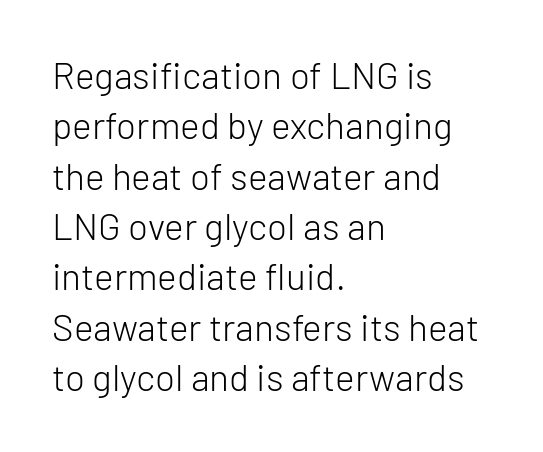
{"serif": "no", "italic": "no", "bold": "no", "weight": "light", "width": "normal", "stroke_contrast": "low", "x_height": "medium", "monospaced": "no", "underline": "no", "align": "left", "line_spacing": "normal", "line_spacing_ratio": 1.36, "letter_spacing": "normal", "letter_spacing_em": 0.0, "glyph_px": 37}
